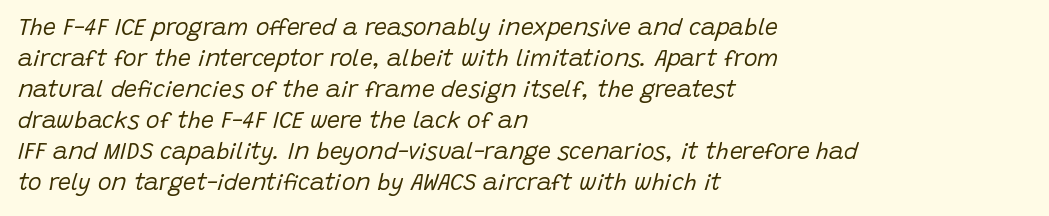
Q: Is the text bold? A: No.
Q: Is the text italic (slanted)? A: Yes, it leans right by about 15 degrees.
Q: Is the text underlined? A: No.
Q: How is the paragraph aligned? A: Left-aligned.
Q: Is the spacing between letters normal or unusually wide? A: Normal.
Q: Is the spacing between lines tight, normal or loose? A: Normal.
